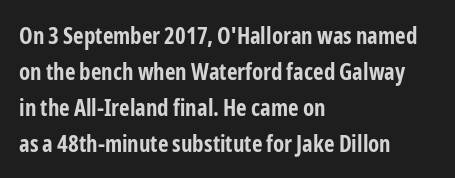
{"italic": "no", "bold": "yes", "underline": "no", "align": "left", "line_spacing": "normal", "line_spacing_ratio": 1.56, "letter_spacing": "normal", "letter_spacing_em": 0.0, "glyph_px": 23}
